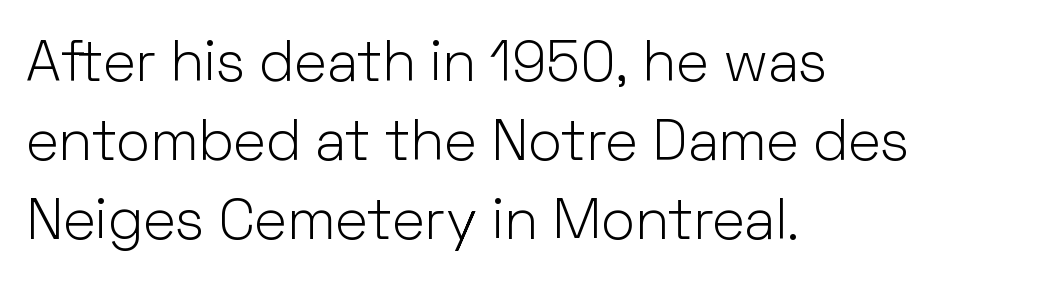
Upright lettering throughout. The setting favours the left margin, as ordinary paragraphs usually do. There is no visible air inserted between adjacent glyphs. Unlike a traditional serif, this face leaves its strokes unadorned. Character widths vary here, with narrow letters taking less room than wide ones. Check under the words: just untouched page.
